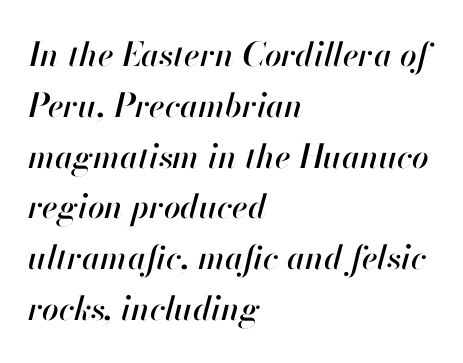
The image shows 33 px text type, italic (leaning right); set left-aligned, normal line spacing (1.54x), normal letter spacing, not underlined; high stroke contrast and a small x-height.
